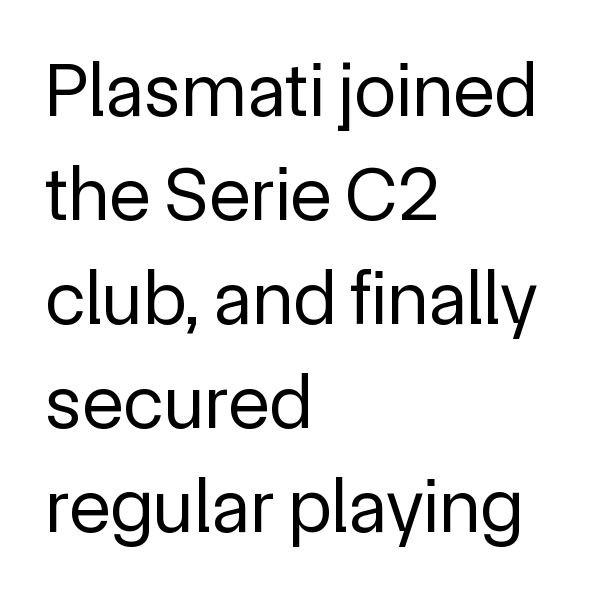
Q: Is the text bold? A: No.
Q: Is the text italic (slanted)? A: No, it is upright.
Q: Is the typeface a serif or a sans-serif typeface? A: Sans-serif.
Q: Is the text underlined? A: No.
Q: How is the paragraph aligned? A: Left-aligned.
Q: Is the spacing between letters normal or unusually wide? A: Normal.
Q: Is the spacing between lines tight, normal or loose? A: Normal.
Q: Width (condensed, normal, or wide)? A: Normal.
Q: x-height? A: Medium.
Q: Monospaced? A: No.
